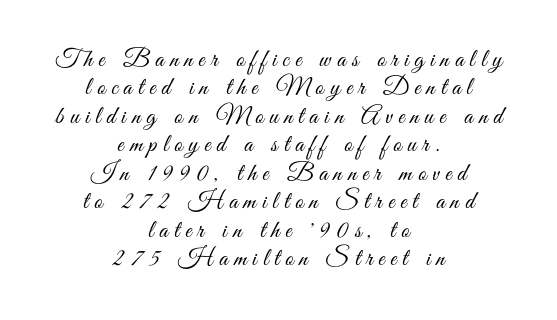
The image shows 25 px text type; set centered, tight line spacing (1.14x), unusually wide letter spacing (+0.24 em), not underlined.
